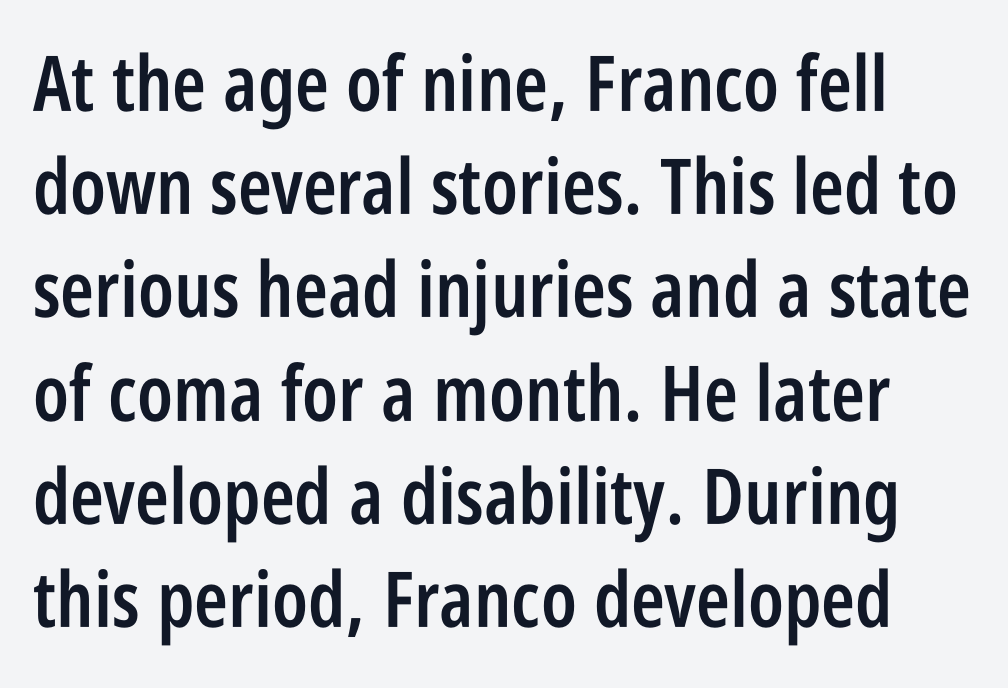
Type style note: lacks serifs. Between one letter and the next there's only the usual sliver of space. The rendering uses natural spacing where letterforms have individual widths. Reading down the column, the eye jumps a familiar distance to each next line.
